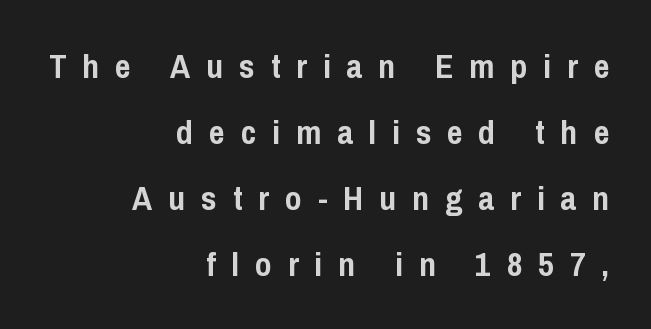
The image shows 34 px semibold, condensed sans-serif type, upright; set right-aligned, loose line spacing (1.94x), unusually wide letter spacing (+0.47 em), not underlined; low stroke contrast and a medium x-height.
